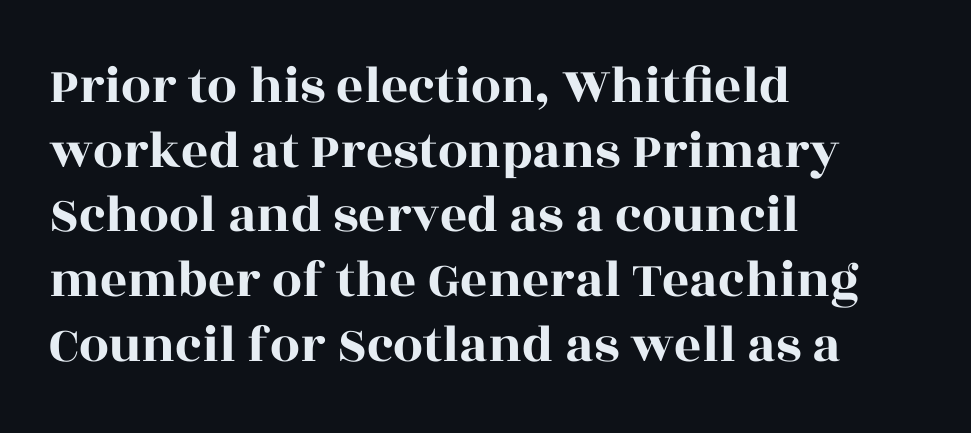
{"serif": "yes", "italic": "no", "width": "wide", "x_height": "large", "monospaced": "no", "underline": "no", "align": "left", "line_spacing_ratio": 1.22, "letter_spacing": "normal", "letter_spacing_em": 0.0, "glyph_px": 53}
